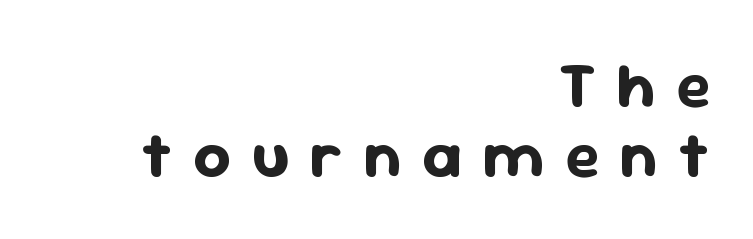
{"serif": "no", "italic": "no", "bold": "yes", "weight": "bold", "width": "normal", "stroke_contrast": "low", "x_height": "medium", "monospaced": "no", "underline": "no", "align": "right", "line_spacing": "tight", "line_spacing_ratio": 1.09, "letter_spacing": "wide", "letter_spacing_em": 0.32, "glyph_px": 64}
